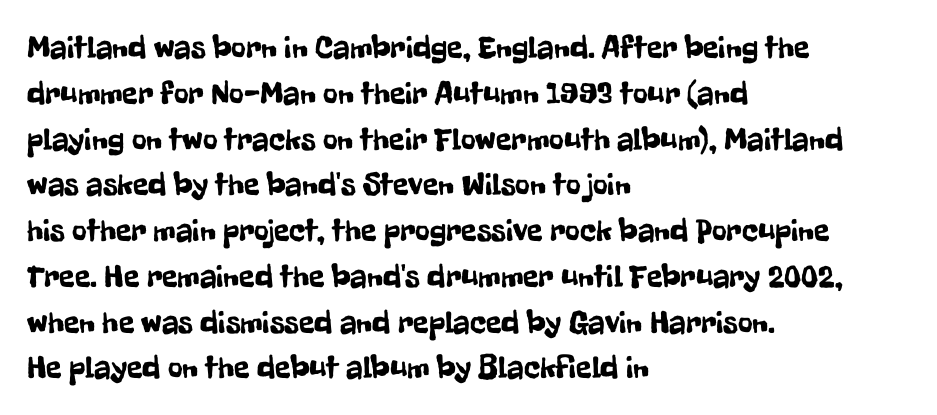
The image shows 32 px condensed sans-serif type, upright; set left-aligned, normal line spacing (1.43x), normal letter spacing, not underlined; low stroke contrast and a medium x-height.
